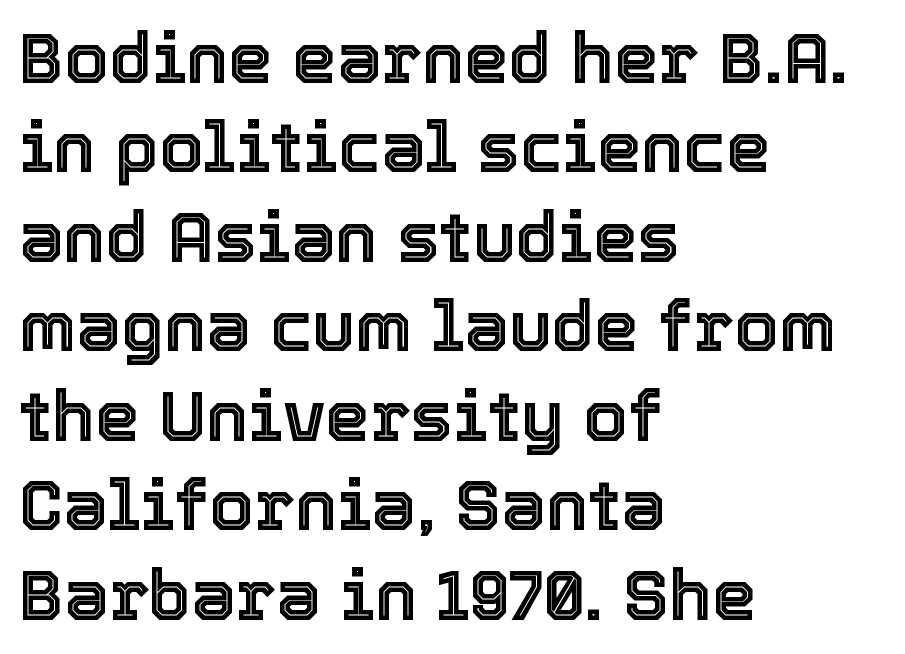
Q: Is the text italic (slanted)? A: No, it is upright.
Q: Is the text underlined? A: No.
Q: How is the paragraph aligned? A: Left-aligned.
Q: Is the spacing between letters normal or unusually wide? A: Normal.
Q: Is the spacing between lines tight, normal or loose? A: Normal.
Q: Width (condensed, normal, or wide)? A: Normal.
Q: x-height? A: Medium.
Q: Monospaced? A: No.
